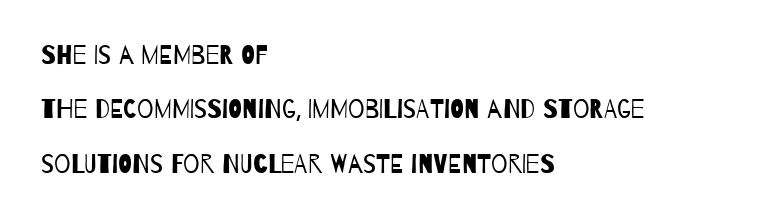
The area under the type is left untouched. Typeset ragged right — the left edge is the straight one. In terms of leading, this rendering errs on the spacious side. The face looks like a standard text weight, possibly lighter. A typesetter would call this zero additional tracking.
